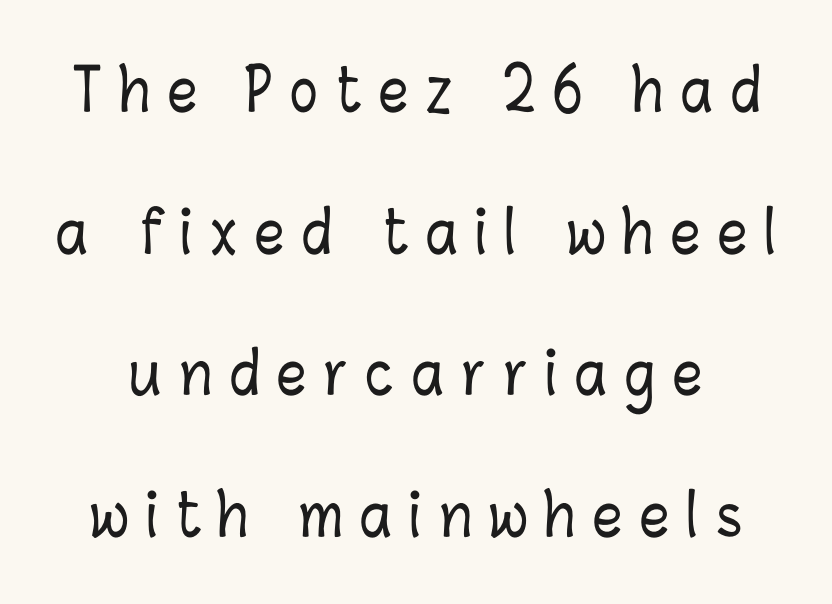
The image shows 58 px condensed type, upright; set loose line spacing (2.44x), unusually wide letter spacing (+0.31 em), not underlined; low stroke contrast and a medium x-height.
